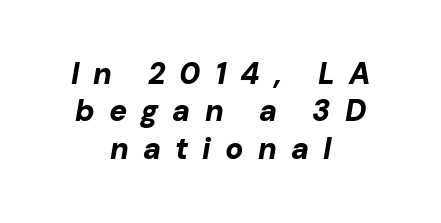
Q: Is the text bold? A: Yes.
Q: Is the text italic (slanted)? A: Yes, it leans right by about 10 degrees.
Q: Is the text underlined? A: No.
Q: How is the paragraph aligned? A: Centered.
Q: Is the spacing between letters normal or unusually wide? A: Unusually wide.
Q: Is the spacing between lines tight, normal or loose? A: Normal.
Q: Width (condensed, normal, or wide)? A: Normal.
Q: Stroke contrast? A: Low.
Q: x-height? A: Medium.
Q: Monospaced? A: No.
